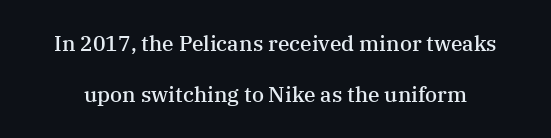
Q: Is the text bold? A: Semi-bold.
Q: Is the text italic (slanted)? A: No, it is upright.
Q: Is the text underlined? A: No.
Q: Is the spacing between letters normal or unusually wide? A: Normal.
Q: Is the spacing between lines tight, normal or loose? A: Loose.
